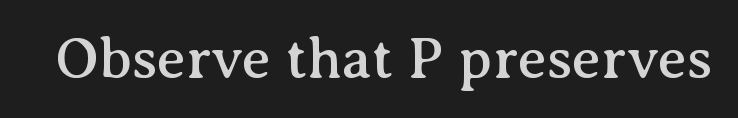
{"serif": "yes", "italic": "no", "width": "normal", "stroke_contrast": "medium", "x_height": "medium", "monospaced": "no", "underline": "no", "letter_spacing": "normal", "letter_spacing_em": 0.0, "glyph_px": 58}
